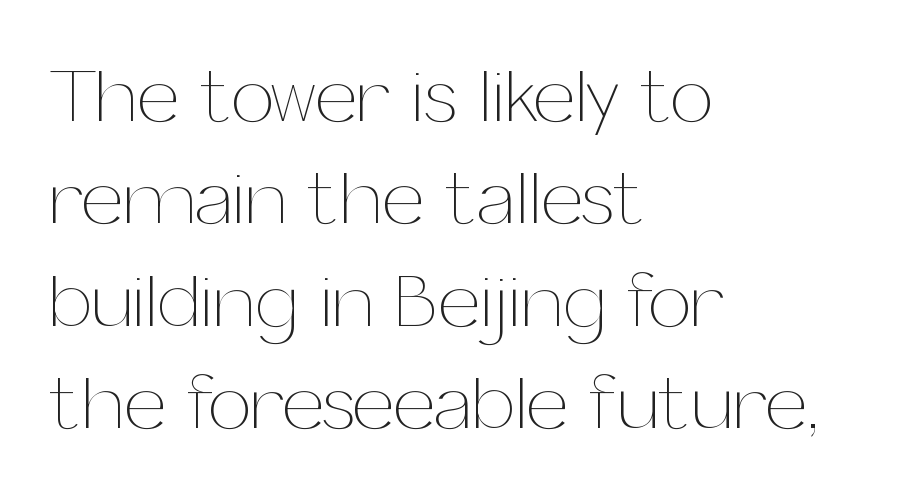
Q: Is the text bold? A: No.
Q: Is the text italic (slanted)? A: No, it is upright.
Q: Is the text underlined? A: No.
Q: How is the paragraph aligned? A: Left-aligned.
Q: Is the spacing between letters normal or unusually wide? A: Normal.
Q: Is the spacing between lines tight, normal or loose? A: Normal.
Q: Width (condensed, normal, or wide)? A: Normal.
Q: Stroke contrast? A: Medium.
Q: x-height? A: Medium.
Q: Monospaced? A: No.
